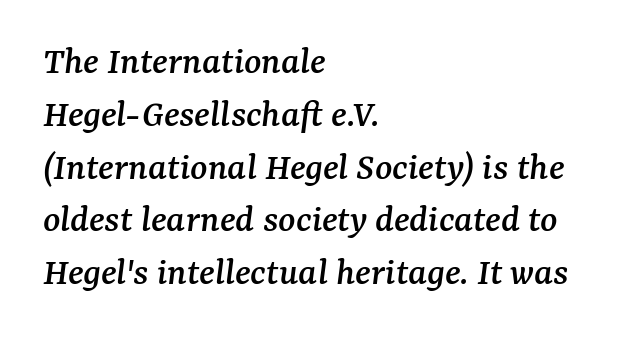
Q: Is the text italic (slanted)? A: Yes, it leans right by about 7 degrees.
Q: Is the typeface a serif or a sans-serif typeface? A: Serif.
Q: Is the text underlined? A: No.
Q: How is the paragraph aligned? A: Left-aligned.
Q: Is the spacing between letters normal or unusually wide? A: Normal.
Q: Is the spacing between lines tight, normal or loose? A: Normal.
Q: Width (condensed, normal, or wide)? A: Normal.
Q: Stroke contrast? A: Medium.
Q: x-height? A: Medium.
Q: Monospaced? A: No.
